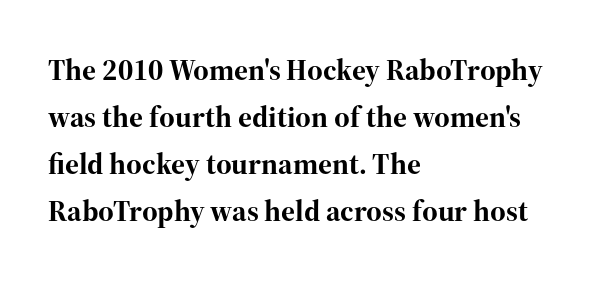
Q: Is the text bold? A: Yes.
Q: Is the text italic (slanted)? A: No, it is upright.
Q: Is the typeface a serif or a sans-serif typeface? A: Serif.
Q: Is the text underlined? A: No.
Q: How is the paragraph aligned? A: Left-aligned.
Q: Is the spacing between letters normal or unusually wide? A: Normal.
Q: Is the spacing between lines tight, normal or loose? A: Normal.
Q: Width (condensed, normal, or wide)? A: Normal.
Q: Stroke contrast? A: High.
Q: x-height? A: Medium.
Q: Monospaced? A: No.
